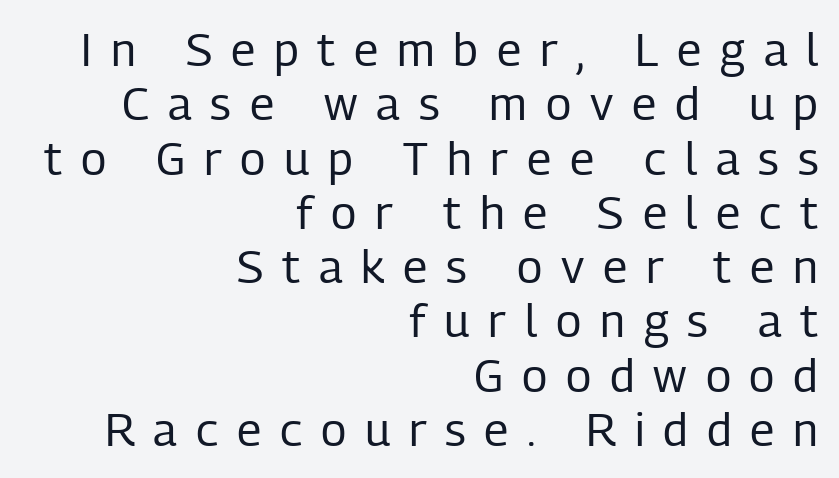
{"serif": "no", "italic": "no", "bold": "no", "weight": "regular", "width": "condensed", "stroke_contrast": "low", "x_height": "medium", "monospaced": "no", "underline": "no", "align": "right", "line_spacing_ratio": 1.18, "letter_spacing": "wide", "letter_spacing_em": 0.41, "glyph_px": 46}
